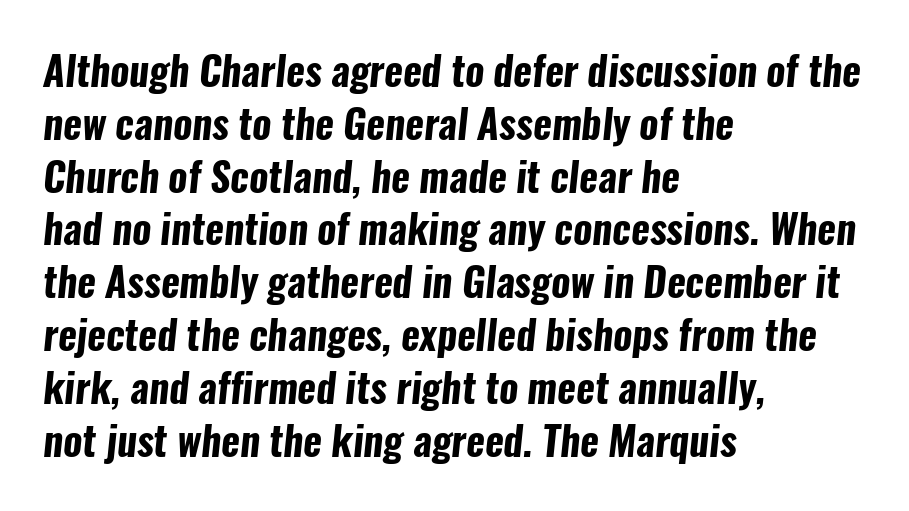
Q: Is the text bold? A: Yes.
Q: Is the typeface a serif or a sans-serif typeface? A: Sans-serif.
Q: Is the text underlined? A: No.
Q: How is the paragraph aligned? A: Left-aligned.
Q: Is the spacing between letters normal or unusually wide? A: Normal.
Q: Is the spacing between lines tight, normal or loose? A: Normal.
Q: Width (condensed, normal, or wide)? A: Condensed.
Q: Stroke contrast? A: Low.
Q: x-height? A: Medium.
Q: Monospaced? A: No.
